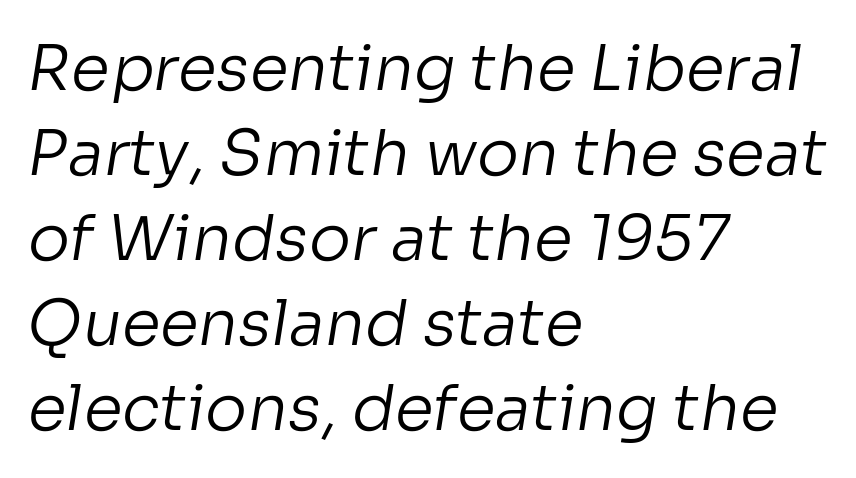
This sample keeps an unexceptional amount of space between lines. Is the stroke heavy? The answer is a plain regular-or-lighter. Reading down the block, your eye returns to a fixed left position each line. Each word holds together tightly as a unit, with standard inter-letter gaps.
